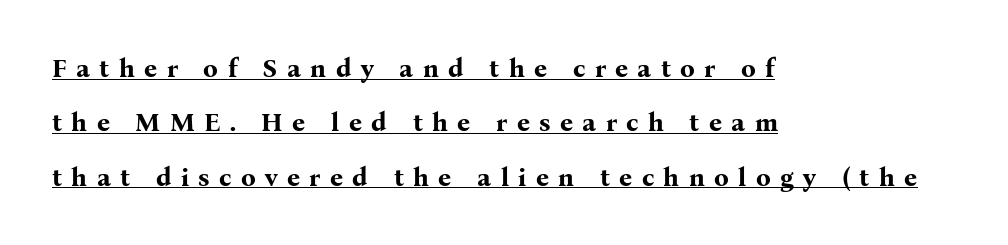
Q: Is the text bold? A: Yes.
Q: Is the text italic (slanted)? A: No, it is upright.
Q: Is the text underlined? A: Yes.
Q: How is the paragraph aligned? A: Left-aligned.
Q: Is the spacing between letters normal or unusually wide? A: Unusually wide.
Q: Is the spacing between lines tight, normal or loose? A: Loose.
